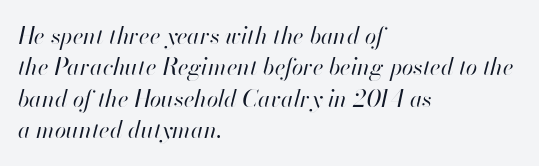
The image shows 23 px text type, italic (leaning right); set left-aligned, normal line spacing (1.36x), normal letter spacing, not underlined.
